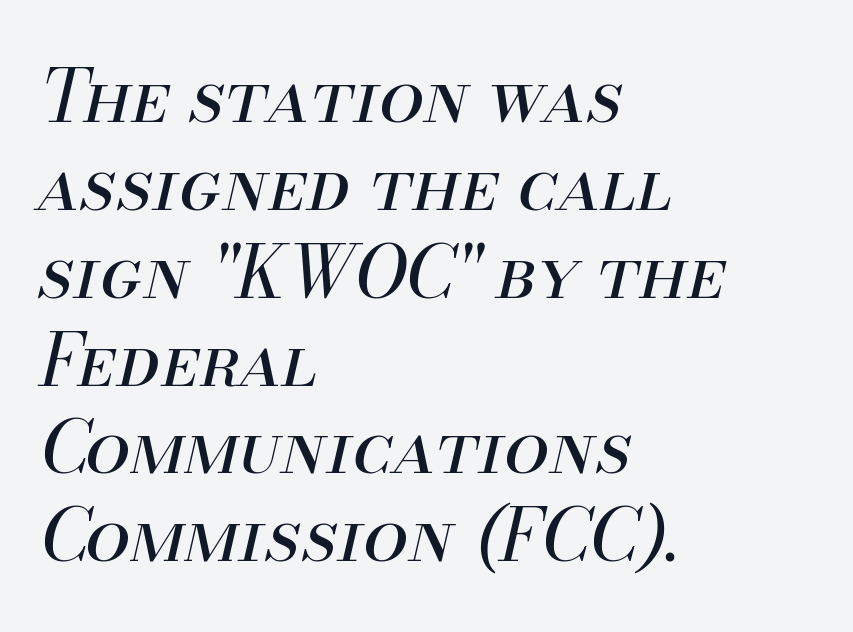
Q: Is the text bold? A: No.
Q: Is the text italic (slanted)? A: Yes, it leans right by about 13 degrees.
Q: Is the text underlined? A: No.
Q: How is the paragraph aligned? A: Left-aligned.
Q: Is the spacing between letters normal or unusually wide? A: Normal.
Q: Width (condensed, normal, or wide)? A: Normal.
Q: Stroke contrast? A: Medium.
Q: x-height? A: Small.
Q: Monospaced? A: No.
